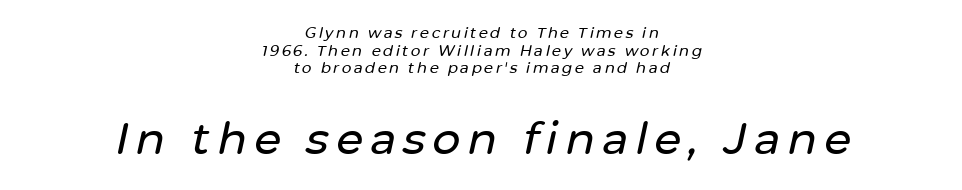
Q: Is the text italic (slanted)? A: Yes, it leans right by about 12 degrees.
Q: Is the text underlined? A: No.
Q: How is the paragraph aligned? A: Centered.
Q: Which block of text is set in a larger size, the first (top) or the second (bottom)? A: The second (bottom) one.
Q: Width (condensed, normal, or wide)? A: Normal.
Q: Stroke contrast? A: Low.
Q: x-height? A: Medium.
Q: Monospaced? A: No.
